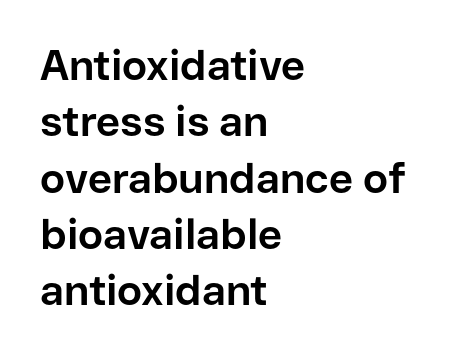
{"serif": "no", "italic": "no", "bold": "yes", "weight": "bold", "width": "normal", "stroke_contrast": "low", "x_height": "medium", "monospaced": "no", "underline": "no", "align": "left", "line_spacing": "normal", "line_spacing_ratio": 1.34, "letter_spacing": "normal", "letter_spacing_em": 0.0, "glyph_px": 42}
